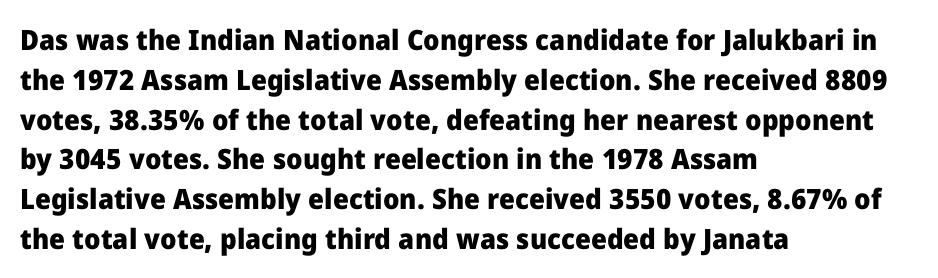
{"serif": "no", "italic": "no", "bold": "yes", "weight": "heavy", "width": "normal", "stroke_contrast": "low", "x_height": "medium", "monospaced": "no", "underline": "no", "align": "left", "line_spacing": "normal", "line_spacing_ratio": 1.42, "letter_spacing": "normal", "letter_spacing_em": 0.0, "glyph_px": 28}
